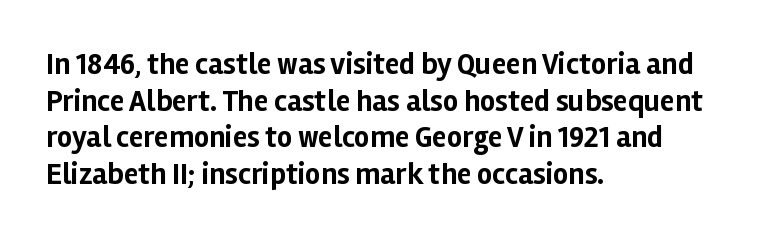
Q: Is the text bold? A: Yes.
Q: Is the text italic (slanted)? A: No, it is upright.
Q: Is the typeface a serif or a sans-serif typeface? A: Sans-serif.
Q: Is the text underlined? A: No.
Q: How is the paragraph aligned? A: Left-aligned.
Q: Is the spacing between letters normal or unusually wide? A: Normal.
Q: Width (condensed, normal, or wide)? A: Normal.
Q: Stroke contrast? A: Low.
Q: x-height? A: Medium.
Q: Monospaced? A: No.
